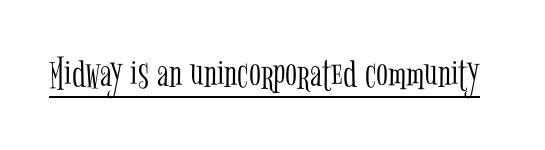
Q: Is the text bold? A: No.
Q: Is the text italic (slanted)? A: No, it is upright.
Q: Is the typeface a serif or a sans-serif typeface? A: Serif.
Q: Is the text underlined? A: Yes.
Q: Is the spacing between letters normal or unusually wide? A: Normal.
Q: Width (condensed, normal, or wide)? A: Condensed.
Q: Stroke contrast? A: Low.
Q: x-height? A: Medium.
Q: Monospaced? A: No.
